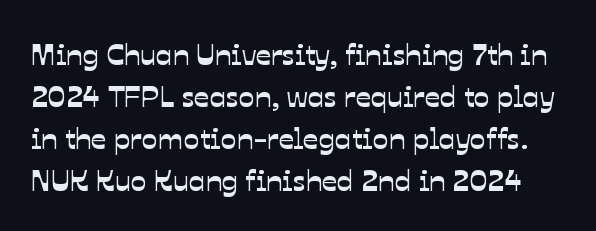
The image shows 30 px sans-serif type; set normal line spacing (1.4x), normal letter spacing, not underlined; low stroke contrast and a medium x-height.
